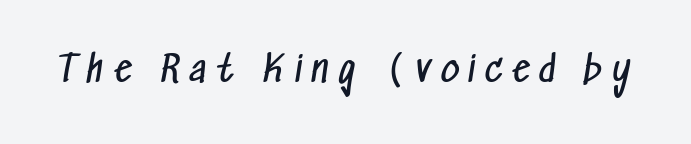
{"serif": "no", "bold": "no", "weight": "regular", "width": "condensed", "stroke_contrast": "low", "x_height": "medium", "monospaced": "no", "underline": "no", "letter_spacing": "wide", "letter_spacing_em": 0.27, "glyph_px": 36}
